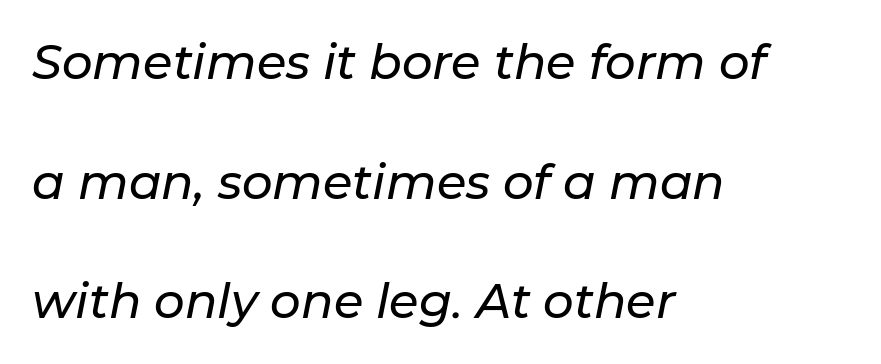
Q: Is the text italic (slanted)? A: Yes, it leans right by about 11 degrees.
Q: Is the text underlined? A: No.
Q: How is the paragraph aligned? A: Left-aligned.
Q: Is the spacing between letters normal or unusually wide? A: Normal.
Q: Is the spacing between lines tight, normal or loose? A: Loose.
Q: Width (condensed, normal, or wide)? A: Normal.
Q: Stroke contrast? A: Low.
Q: x-height? A: Medium.
Q: Monospaced? A: No.
